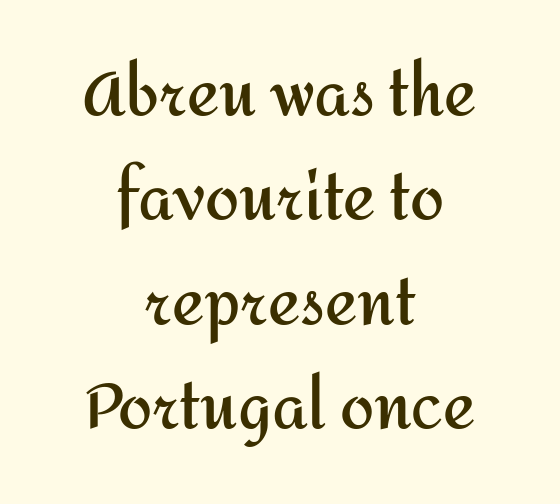
Q: Is the text bold? A: Yes.
Q: Is the text italic (slanted)? A: No, it is upright.
Q: Is the typeface a serif or a sans-serif typeface? A: Sans-serif.
Q: Is the text underlined? A: No.
Q: How is the paragraph aligned? A: Centered.
Q: Is the spacing between letters normal or unusually wide? A: Normal.
Q: Width (condensed, normal, or wide)? A: Normal.
Q: Stroke contrast? A: Medium.
Q: x-height? A: Medium.
Q: Monospaced? A: No.
